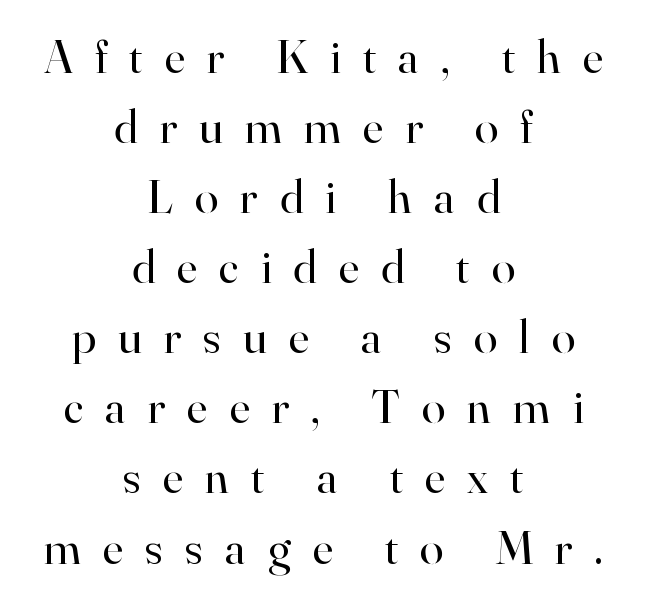
{"serif": "yes", "italic": "no", "bold": "no", "weight": "regular", "width": "normal", "stroke_contrast": "high", "x_height": "small", "monospaced": "no", "underline": "no", "align": "center", "line_spacing": "normal", "line_spacing_ratio": 1.46, "letter_spacing": "wide", "letter_spacing_em": 0.46, "glyph_px": 48}
